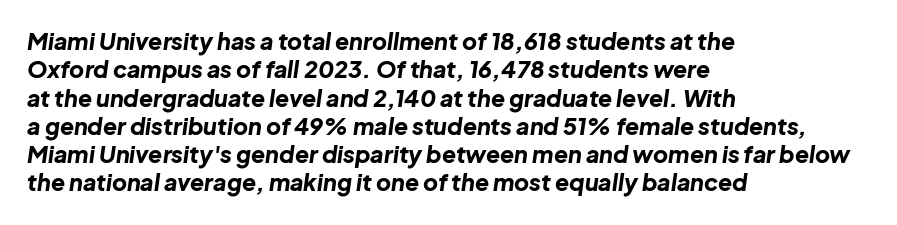
{"italic": "yes", "lean": "right", "slant_degrees": 8, "bold": "yes", "underline": "no", "align": "left", "line_spacing_ratio": 1.23, "letter_spacing": "normal", "letter_spacing_em": 0.0, "glyph_px": 23}
